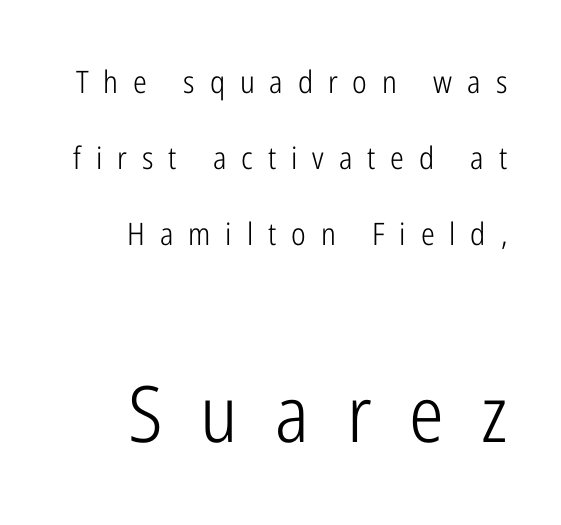
Q: Is the text bold? A: No.
Q: Is the text italic (slanted)? A: No, it is upright.
Q: Is the typeface a serif or a sans-serif typeface? A: Sans-serif.
Q: Is the text underlined? A: No.
Q: How is the paragraph aligned? A: Right-aligned.
Q: Is the spacing between letters normal or unusually wide? A: Unusually wide.
Q: Is the spacing between lines tight, normal or loose? A: Loose.
Q: Which block of text is set in a larger size, the first (top) or the second (bottom)? A: The second (bottom) one.
Q: Width (condensed, normal, or wide)? A: Condensed.
Q: Stroke contrast? A: Low.
Q: x-height? A: Medium.
Q: Monospaced? A: No.
